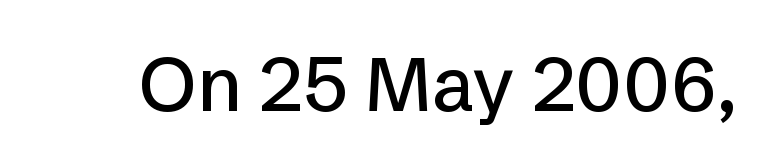
Q: Is the text italic (slanted)? A: No, it is upright.
Q: Is the typeface a serif or a sans-serif typeface? A: Sans-serif.
Q: Is the text underlined? A: No.
Q: Is the spacing between letters normal or unusually wide? A: Normal.
Q: Width (condensed, normal, or wide)? A: Normal.
Q: Stroke contrast? A: Low.
Q: x-height? A: Medium.
Q: Monospaced? A: No.
